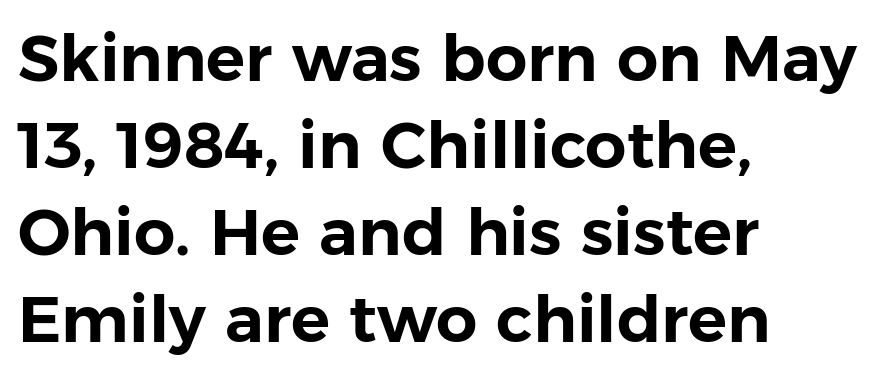
Q: Is the text italic (slanted)? A: No, it is upright.
Q: Is the typeface a serif or a sans-serif typeface? A: Sans-serif.
Q: Is the text underlined? A: No.
Q: How is the paragraph aligned? A: Left-aligned.
Q: Is the spacing between letters normal or unusually wide? A: Normal.
Q: Is the spacing between lines tight, normal or loose? A: Normal.
Q: Width (condensed, normal, or wide)? A: Normal.
Q: Stroke contrast? A: Low.
Q: x-height? A: Medium.
Q: Monospaced? A: No.
